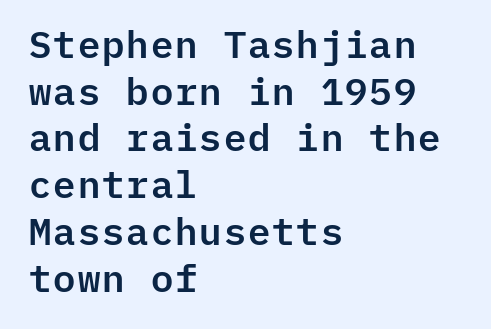
Do the letters lean? They stand straight. Look at the tracking — it's just the regular setting, nothing added. Is this a sans? Yes — the strokes have no serifs. Left-aligned paragraph, ragged on the right.
